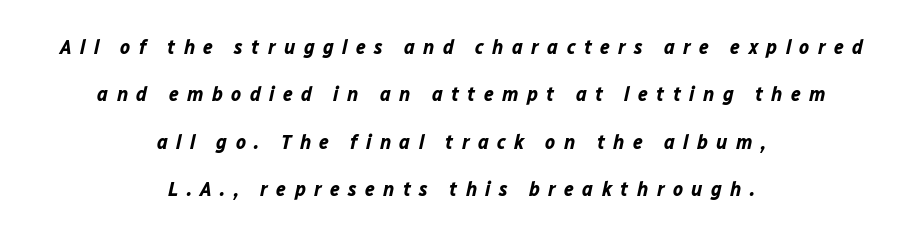
{"italic": "yes", "lean": "right", "slant_degrees": 12, "bold": "yes", "underline": "no", "align": "center", "line_spacing": "loose", "line_spacing_ratio": 2.26, "letter_spacing": "wide", "letter_spacing_em": 0.4, "glyph_px": 21}
